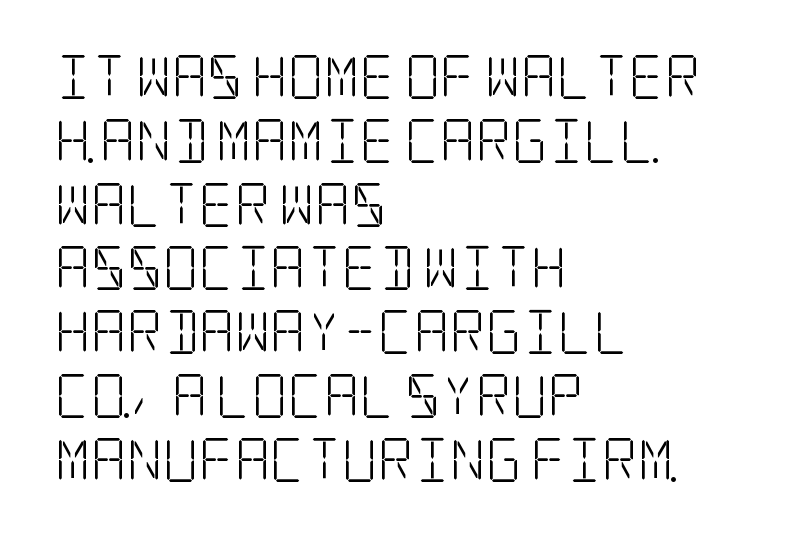
Q: Is the text bold? A: No.
Q: Is the text italic (slanted)? A: No, it is upright.
Q: Is the typeface a serif or a sans-serif typeface? A: Serif.
Q: Is the text underlined? A: No.
Q: How is the paragraph aligned? A: Left-aligned.
Q: Is the spacing between letters normal or unusually wide? A: Normal.
Q: Is the spacing between lines tight, normal or loose? A: Normal.
Q: Width (condensed, normal, or wide)? A: Condensed.
Q: Stroke contrast? A: Low.
Q: x-height? A: Large.
